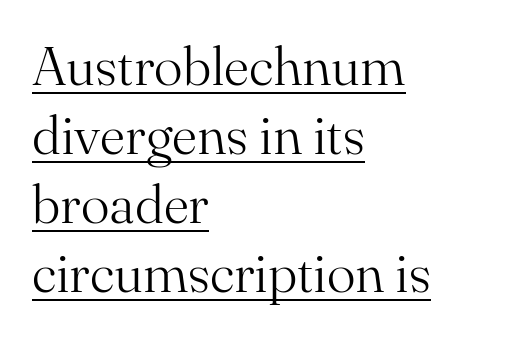
The image shows 54 px light serif type, upright; set left-aligned, normal line spacing (1.28x), normal letter spacing, underlined; medium stroke contrast and a small x-height.
